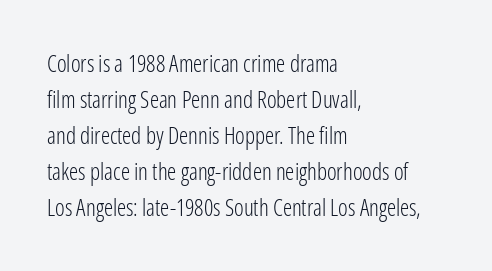
{"italic": "no", "bold": "no", "underline": "no", "align": "left", "line_spacing": "normal", "line_spacing_ratio": 1.57, "letter_spacing": "normal", "letter_spacing_em": 0.0, "glyph_px": 23}
